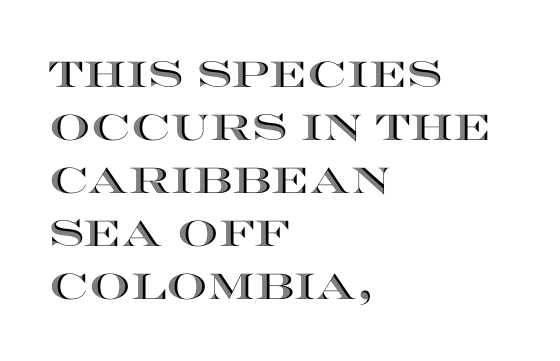
The image shows 36 px wide type, upright; set left-aligned, normal line spacing (1.47x), normal letter spacing, not underlined; a large x-height.
